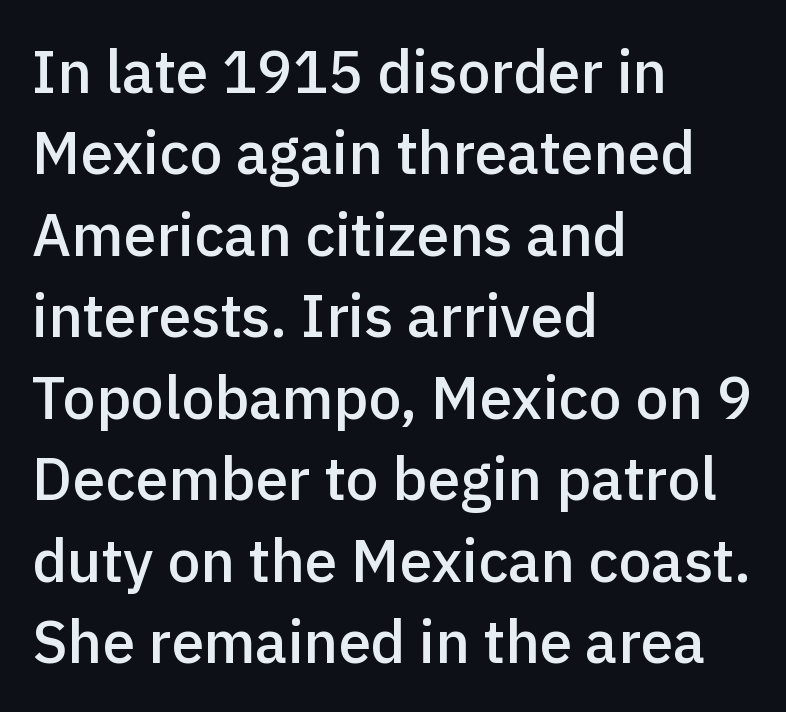
{"serif": "no", "italic": "no", "bold": "semi", "weight": "semibold", "width": "normal", "x_height": "medium", "monospaced": "no", "underline": "no", "align": "left", "line_spacing": "normal", "line_spacing_ratio": 1.38, "letter_spacing": "normal", "letter_spacing_em": 0.0, "glyph_px": 59}
